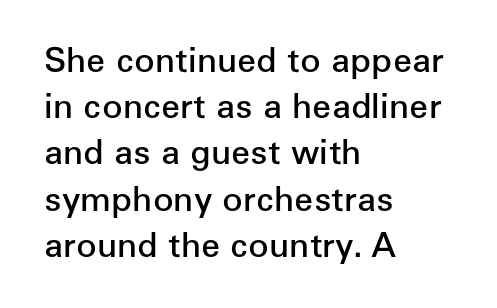
The image shows 34 px semibold sans-serif type, upright; set left-aligned, normal line spacing (1.36x), normal letter spacing, not underlined; low stroke contrast and a medium x-height.
